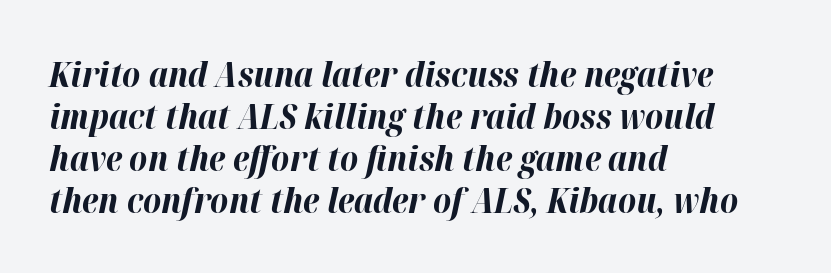
The image shows 35 px bold type, italic (leaning right); set left-aligned, line spacing 1.2x, normal letter spacing, not underlined; high stroke contrast and a medium x-height.
